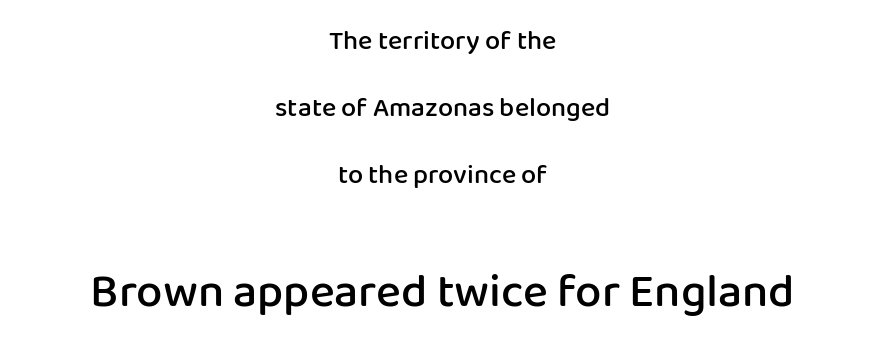
Q: Is the text bold? A: Semi-bold.
Q: Is the text italic (slanted)? A: No, it is upright.
Q: Is the typeface a serif or a sans-serif typeface? A: Sans-serif.
Q: Is the text underlined? A: No.
Q: How is the paragraph aligned? A: Centered.
Q: Is the spacing between letters normal or unusually wide? A: Normal.
Q: Is the spacing between lines tight, normal or loose? A: Loose.
Q: Which block of text is set in a larger size, the first (top) or the second (bottom)? A: The second (bottom) one.
Q: Width (condensed, normal, or wide)? A: Normal.
Q: Stroke contrast? A: Low.
Q: x-height? A: Medium.
Q: Monospaced? A: No.
